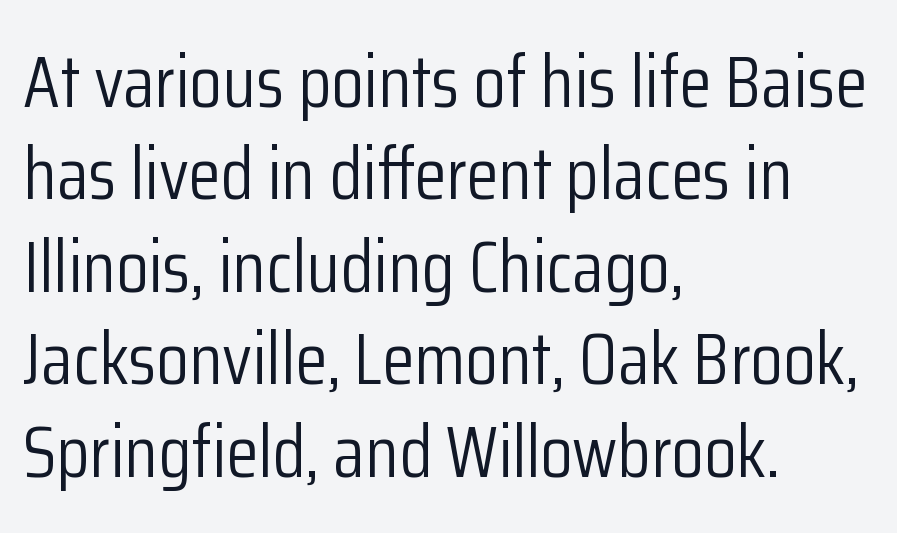
The image shows 74 px light, condensed sans-serif type, upright; set left-aligned, normal line spacing (1.25x), normal letter spacing, not underlined; low stroke contrast and a medium x-height.
